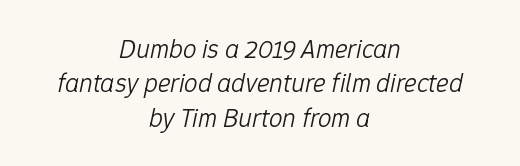
Q: Is the text bold? A: No.
Q: Is the text italic (slanted)? A: Yes, it leans right by about 12 degrees.
Q: Is the text underlined? A: No.
Q: How is the paragraph aligned? A: Centered.
Q: Is the spacing between letters normal or unusually wide? A: Normal.
Q: Is the spacing between lines tight, normal or loose? A: Normal.
